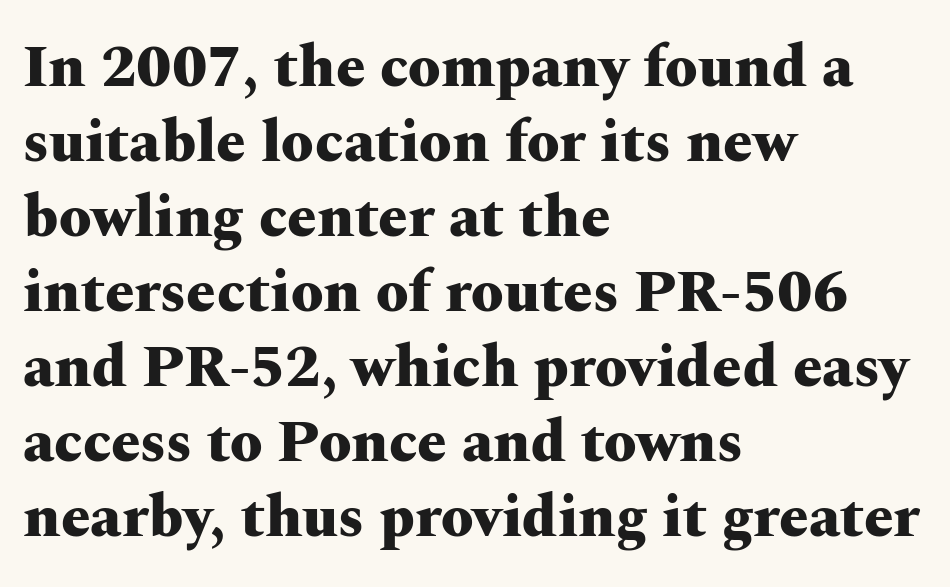
{"serif": "yes", "italic": "no", "bold": "yes", "weight": "heavy", "width": "wide", "stroke_contrast": "medium", "x_height": "medium", "monospaced": "no", "underline": "no", "align": "left", "line_spacing": "normal", "line_spacing_ratio": 1.27, "letter_spacing": "normal", "letter_spacing_em": 0.0, "glyph_px": 59}
